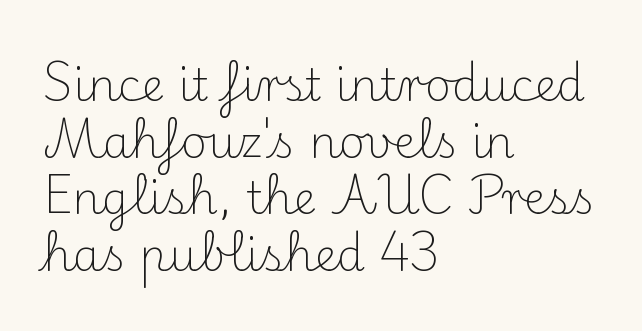
{"serif": "yes", "italic": "no", "bold": "no", "weight": "light", "width": "normal", "stroke_contrast": "medium", "x_height": "small", "monospaced": "no", "underline": "no", "align": "left", "line_spacing": "normal", "line_spacing_ratio": 1.26, "letter_spacing": "normal", "letter_spacing_em": 0.0, "glyph_px": 45}
